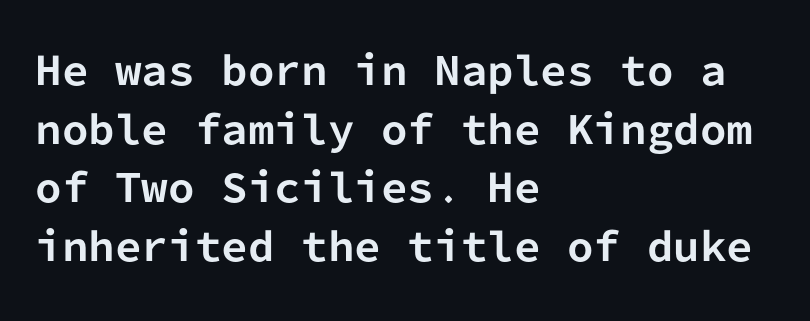
The image shows 38 px bold sans-serif type, upright, monospaced; set left-aligned, normal line spacing (1.54x), normal letter spacing, not underlined; low stroke contrast and a medium x-height.
